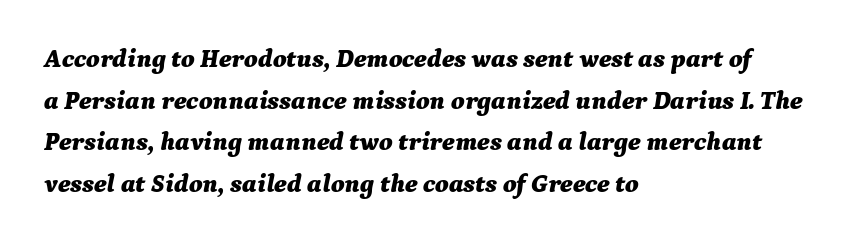
The image shows 26 px bold type, italic (leaning right); set left-aligned, normal line spacing (1.6x), normal letter spacing, not underlined.
